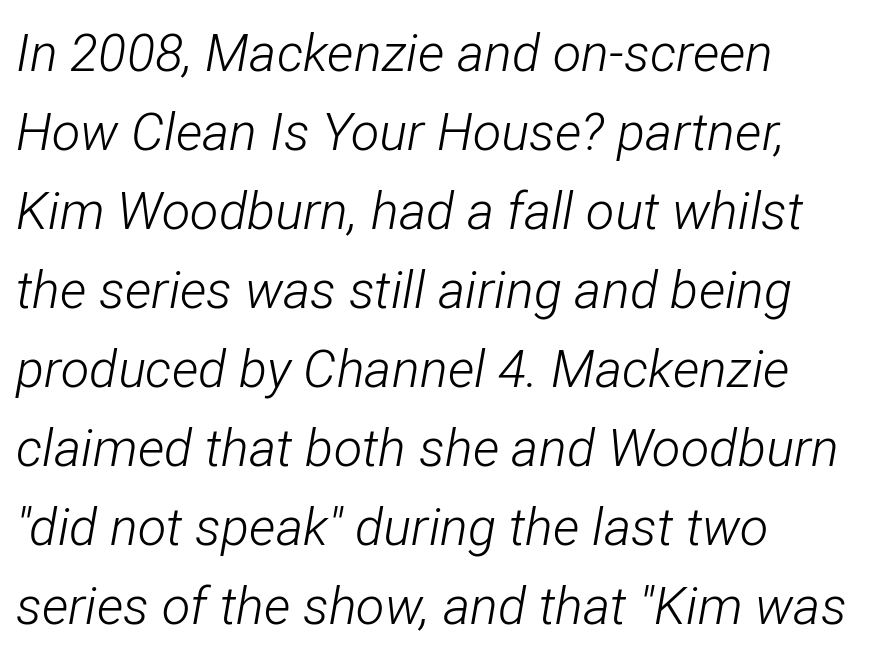
The image shows 52 px light, condensed type, italic (leaning right); set left-aligned, normal line spacing (1.52x), normal letter spacing, not underlined; low stroke contrast and a medium x-height.
